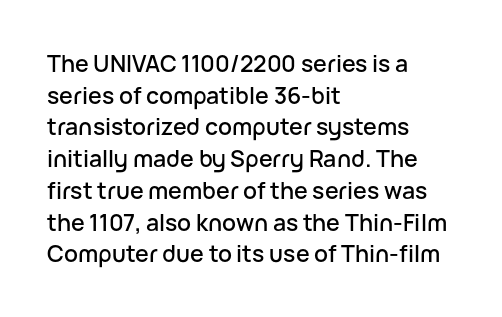
The tracking reads as untouched default to a designer's eye. These lines were composed using upright roman letters. A clean baseline with only descenders dipping below it. The designer left line spacing at the default. The lines are quadded left.
